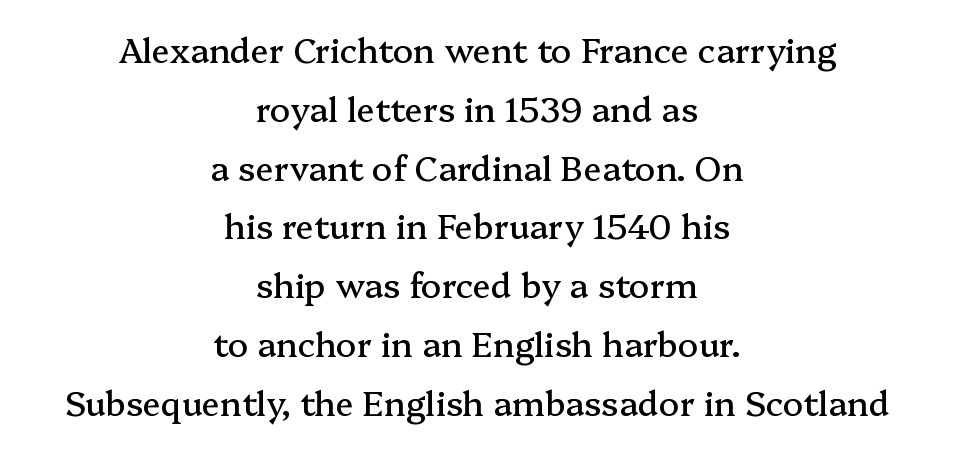
The image shows 34 px serif type, upright; set centered, line spacing 1.73x, normal letter spacing, not underlined; medium stroke contrast and a medium x-height.
